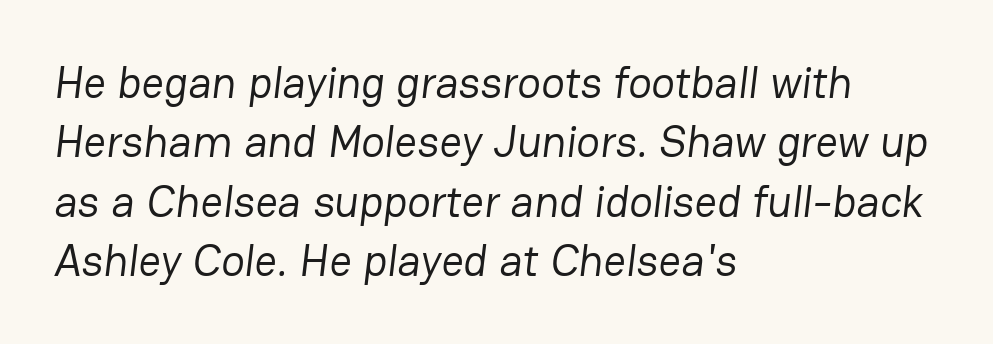
{"serif": "no", "bold": "no", "weight": "regular", "width": "normal", "stroke_contrast": "low", "x_height": "medium", "monospaced": "no", "underline": "no", "align": "left", "line_spacing": "normal", "line_spacing_ratio": 1.35, "letter_spacing": "normal", "letter_spacing_em": 0.0, "glyph_px": 44}
